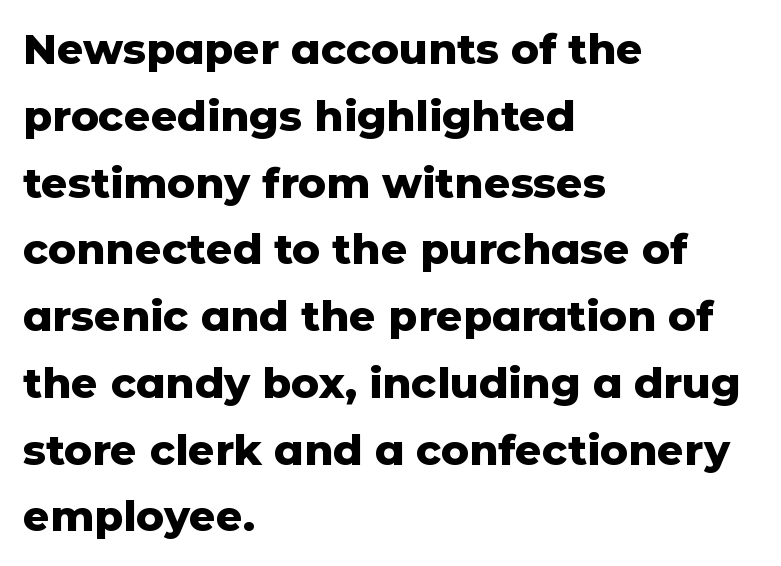
The image shows 42 px heavy sans-serif type, upright; set left-aligned, normal line spacing (1.59x), normal letter spacing, not underlined; low stroke contrast and a medium x-height.
